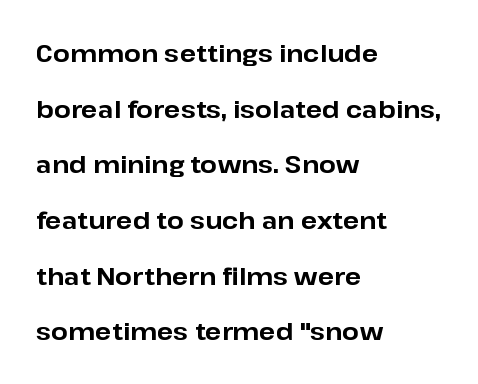
Q: Is the text bold? A: Yes.
Q: Is the text italic (slanted)? A: No, it is upright.
Q: Is the text underlined? A: No.
Q: How is the paragraph aligned? A: Left-aligned.
Q: Is the spacing between letters normal or unusually wide? A: Normal.
Q: Is the spacing between lines tight, normal or loose? A: Loose.
